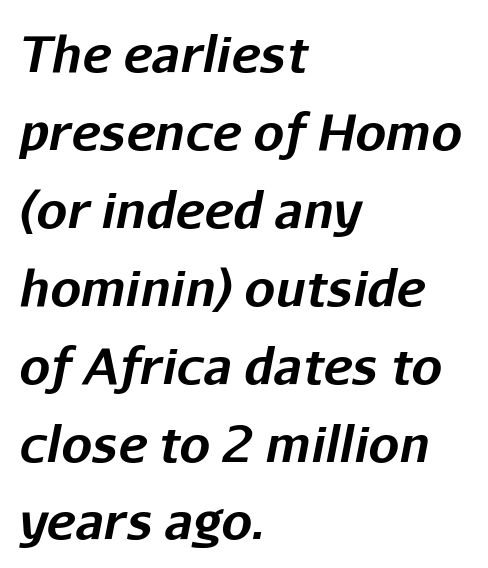
{"italic": "yes", "lean": "right", "slant_degrees": 11, "bold": "yes", "weight": "bold", "width": "normal", "stroke_contrast": "low", "x_height": "medium", "monospaced": "no", "underline": "no", "align": "left", "line_spacing": "normal", "line_spacing_ratio": 1.59, "letter_spacing": "normal", "letter_spacing_em": 0.0, "glyph_px": 49}
